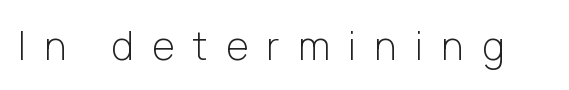
{"serif": "no", "italic": "no", "bold": "no", "weight": "light", "width": "normal", "stroke_contrast": "low", "x_height": "medium", "monospaced": "no", "underline": "no", "letter_spacing": "wide", "letter_spacing_em": 0.47, "glyph_px": 39}
